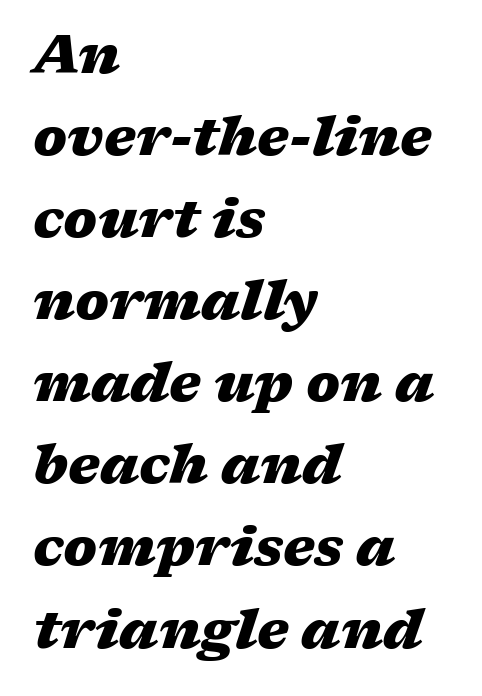
The space between consecutive lines is moderate. This sample uses an oblique cut, with every glyph tilted off the vertical. The lines are quadded left. The passage shown is not underscored anywhere.
